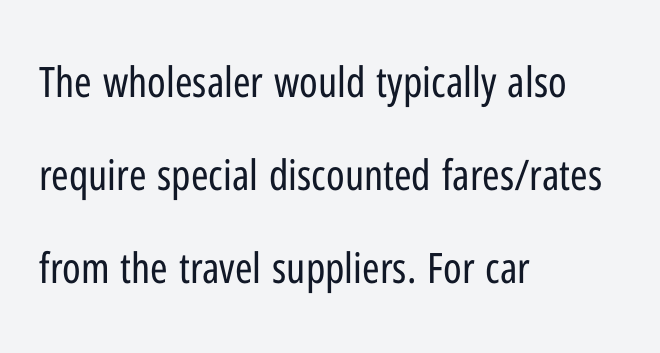
The image shows 42 px regular-weight, condensed sans-serif type, upright; set left-aligned, loose line spacing (2.21x), normal letter spacing, not underlined; low stroke contrast and a medium x-height.
